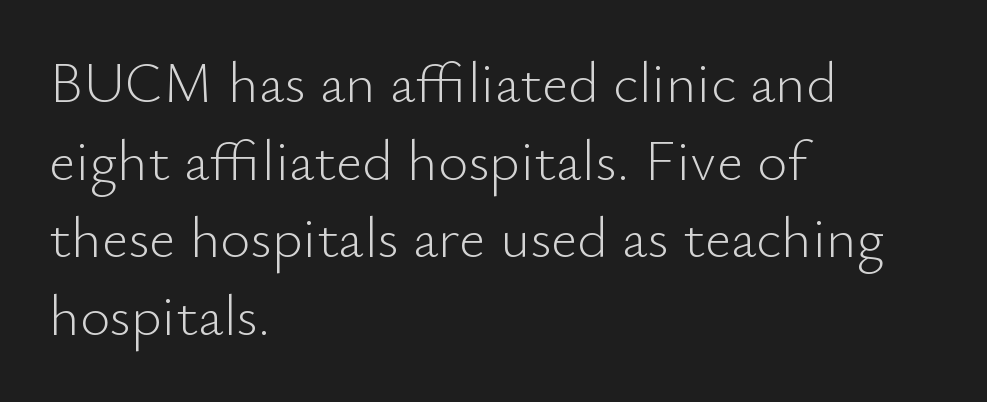
The image shows 58 px light sans-serif type, upright; set left-aligned, normal line spacing (1.34x), normal letter spacing, not underlined; low stroke contrast and a small x-height.
